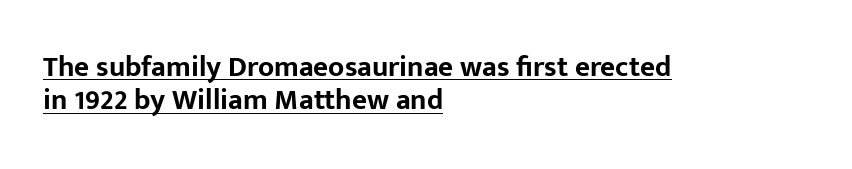
The image shows 29 px bold sans-serif type, upright; set left-aligned, tight line spacing (1.15x), normal letter spacing, underlined; low stroke contrast and a medium x-height.
